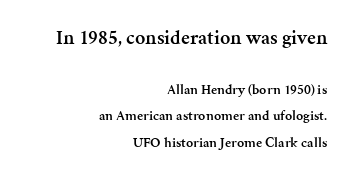
The image shows 20 px text type, upright; set right-aligned, line spacing 1.89x, normal letter spacing, not underlined; the first (top) block is 1.43x larger.
